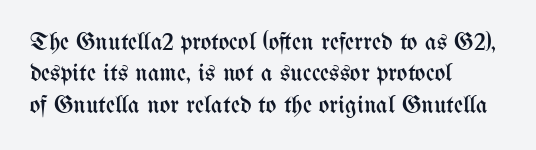
{"italic": "no", "bold": "no", "underline": "no", "align": "left", "line_spacing": "normal", "line_spacing_ratio": 1.26, "letter_spacing": "normal", "letter_spacing_em": 0.0, "glyph_px": 25}
